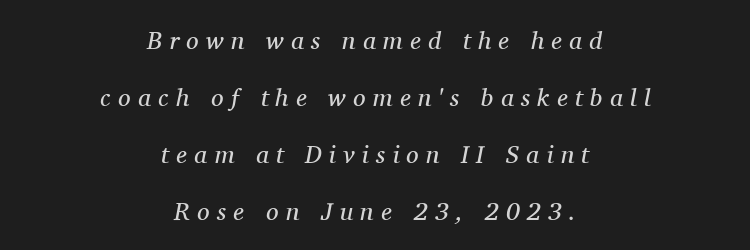
Q: Is the text bold? A: No.
Q: Is the text italic (slanted)? A: Yes, it leans right by about 11 degrees.
Q: Is the text underlined? A: No.
Q: How is the paragraph aligned? A: Centered.
Q: Is the spacing between letters normal or unusually wide? A: Unusually wide.
Q: Is the spacing between lines tight, normal or loose? A: Loose.
